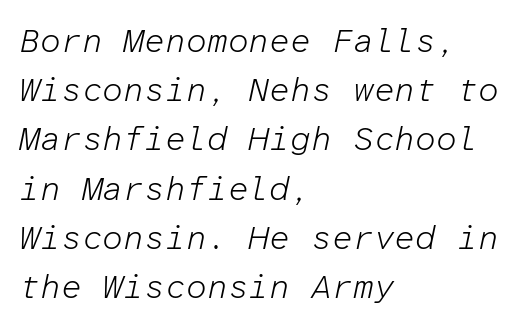
The image shows 33 px light type, italic (leaning right), monospaced; set left-aligned, normal line spacing (1.49x), normal letter spacing, not underlined; low stroke contrast and a medium x-height.
